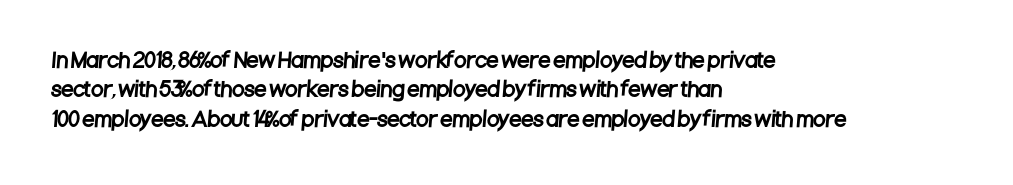
{"underline": "no", "align": "left", "line_spacing": "normal", "line_spacing_ratio": 1.47, "letter_spacing": "normal", "letter_spacing_em": 0.0, "glyph_px": 20}
